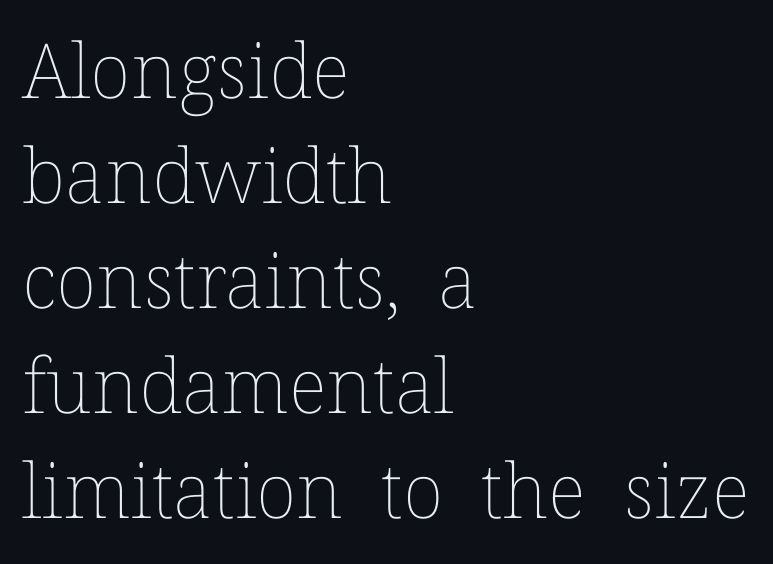
Q: Is the text bold? A: No.
Q: Is the text italic (slanted)? A: No, it is upright.
Q: Is the text underlined? A: No.
Q: How is the paragraph aligned? A: Left-aligned.
Q: Is the spacing between letters normal or unusually wide? A: Normal.
Q: Is the spacing between lines tight, normal or loose? A: Normal.
Q: Width (condensed, normal, or wide)? A: Normal.
Q: Stroke contrast? A: Low.
Q: x-height? A: Medium.
Q: Monospaced? A: No.
